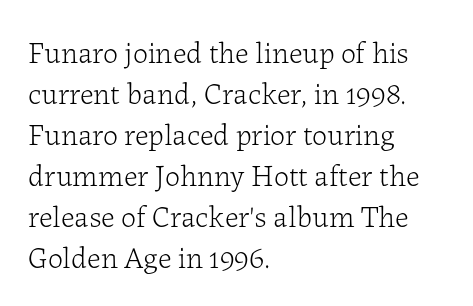
Q: Is the text bold? A: No.
Q: Is the text italic (slanted)? A: No, it is upright.
Q: Is the typeface a serif or a sans-serif typeface? A: Serif.
Q: Is the text underlined? A: No.
Q: How is the paragraph aligned? A: Left-aligned.
Q: Is the spacing between letters normal or unusually wide? A: Normal.
Q: Is the spacing between lines tight, normal or loose? A: Normal.
Q: Width (condensed, normal, or wide)? A: Normal.
Q: Stroke contrast? A: Low.
Q: x-height? A: Medium.
Q: Monospaced? A: No.
